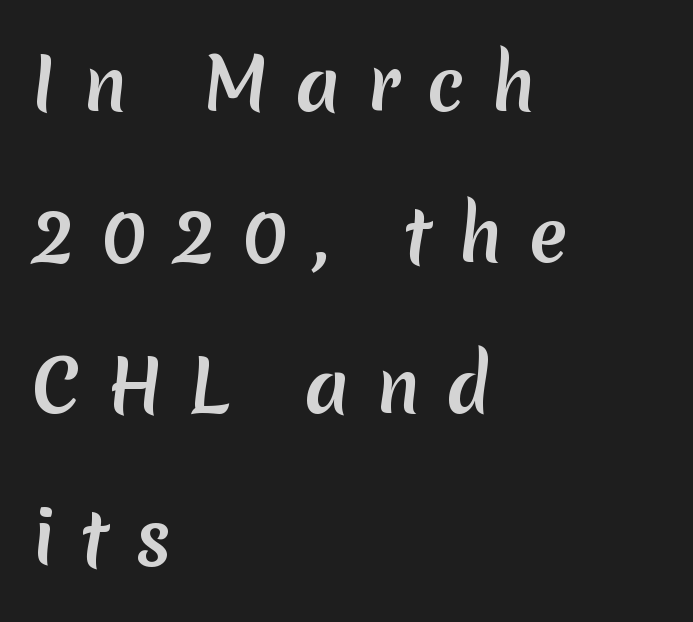
The text block is weighted toward the left margin, trailing off unevenly rightward. Caption: expanded tracking, letters set apart. Words float on clear page, feet unadorned. The passage shown stacks its lines with a broad gap. This rendering employs a face without finishing strokes, i.e., a sans-serif. Think of a printed novel: that variable character pitch is what you see here.
